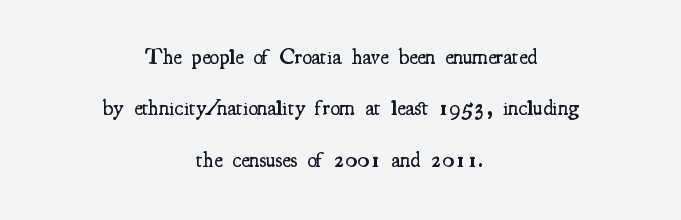
The image shows 22 px text type, upright; set centered, loose line spacing (2.33x), normal letter spacing, not underlined.
